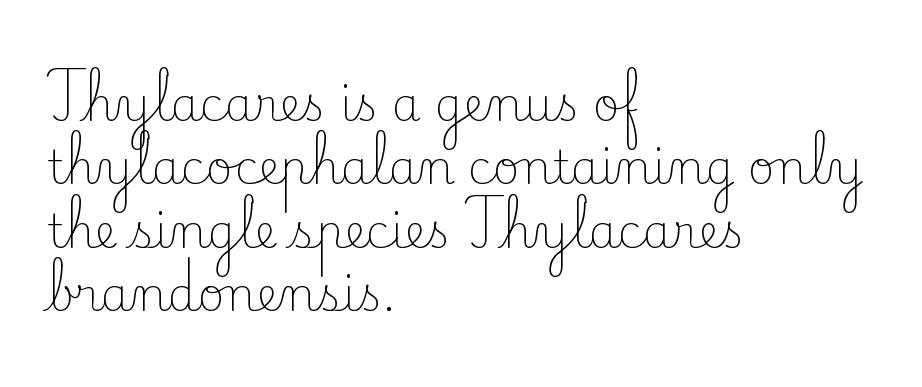
Do the characters align in a grid? No, the font is proportional. The leading is moderate, giving the passage an even texture. The face looks like a standard text weight, possibly lighter. Left-aligned paragraph, ragged on the right. Glyph-to-glyph distance matches everyday printed text. Unlike italic type, these characters show no tilt at all.
